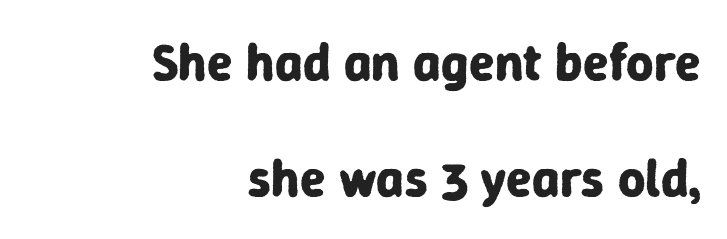
Q: Is the text bold? A: Yes.
Q: Is the text italic (slanted)? A: No, it is upright.
Q: Is the typeface a serif or a sans-serif typeface? A: Sans-serif.
Q: Is the text underlined? A: No.
Q: How is the paragraph aligned? A: Right-aligned.
Q: Is the spacing between letters normal or unusually wide? A: Normal.
Q: Is the spacing between lines tight, normal or loose? A: Loose.
Q: Width (condensed, normal, or wide)? A: Normal.
Q: Stroke contrast? A: Low.
Q: x-height? A: Medium.
Q: Monospaced? A: No.
